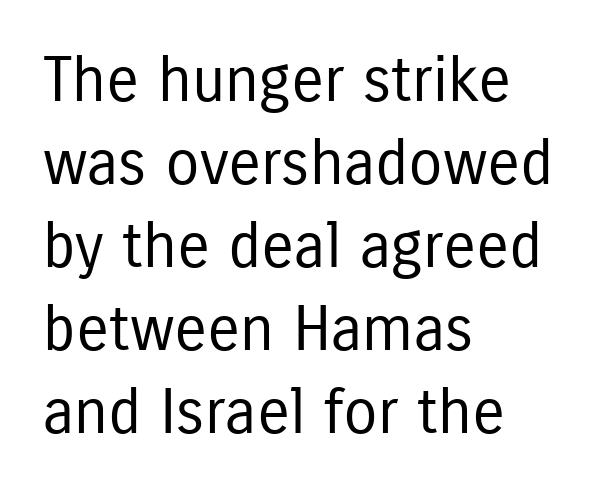
{"serif": "no", "italic": "no", "bold": "no", "weight": "regular", "width": "condensed", "stroke_contrast": "low", "x_height": "medium", "monospaced": "no", "underline": "no", "align": "left", "line_spacing": "normal", "line_spacing_ratio": 1.34, "letter_spacing": "normal", "letter_spacing_em": 0.0, "glyph_px": 62}
